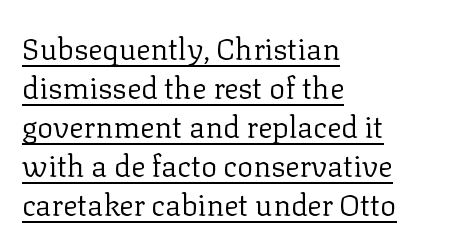
The weight tops out at a normal text grade. The font family rendered here belongs to the serif group. The line-height multiplier appears to be the usual default. Quick note: underline on. Notice how the stems are strictly vertical — no italics here. Think of a printed novel: that variable character pitch is what you see here.
